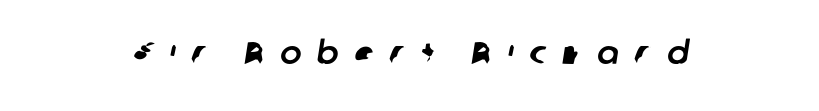
Q: Is the typeface a serif or a sans-serif typeface? A: Sans-serif.
Q: Is the text underlined? A: No.
Q: Is the spacing between letters normal or unusually wide? A: Unusually wide.
Q: Width (condensed, normal, or wide)? A: Normal.
Q: Stroke contrast? A: Low.
Q: x-height? A: Medium.
Q: Monospaced? A: No.
